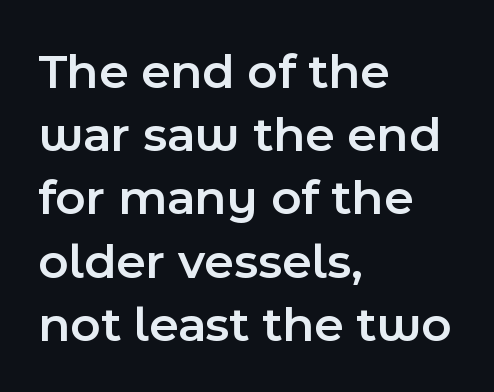
These lines are composed in type without serifs. Is the type bold? Partly — it's a semibold, heavier than regular but not fully bold. The type is set solid horizontally, with unmodified tracking. Upright lettering throughout.
